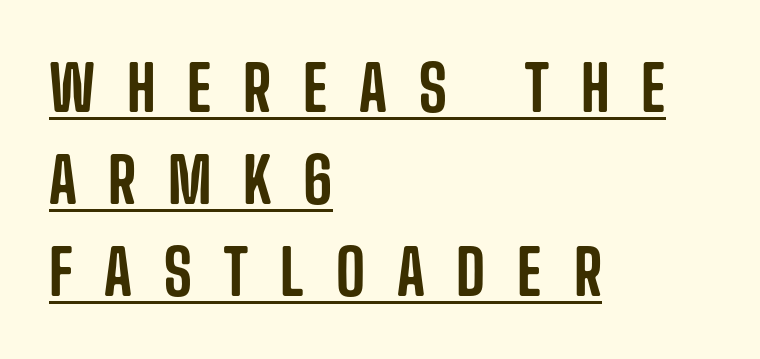
Q: Is the text italic (slanted)? A: No, it is upright.
Q: Is the typeface a serif or a sans-serif typeface? A: Sans-serif.
Q: Is the text underlined? A: Yes.
Q: How is the paragraph aligned? A: Left-aligned.
Q: Is the spacing between letters normal or unusually wide? A: Unusually wide.
Q: Is the spacing between lines tight, normal or loose? A: Normal.
Q: Width (condensed, normal, or wide)? A: Condensed.
Q: Stroke contrast? A: Low.
Q: x-height? A: Large.
Q: Monospaced? A: No.
